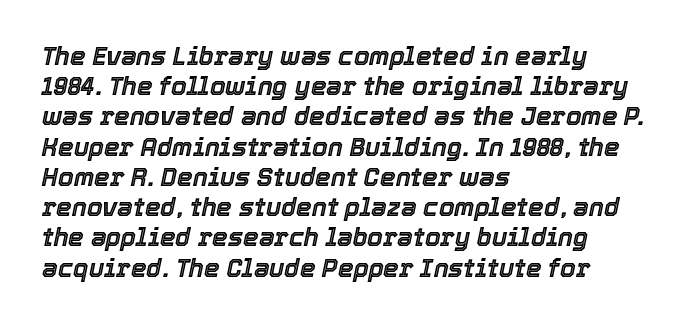
The image shows 25 px text type, italic (leaning right); set left-aligned, line spacing 1.21x, normal letter spacing, not underlined.
